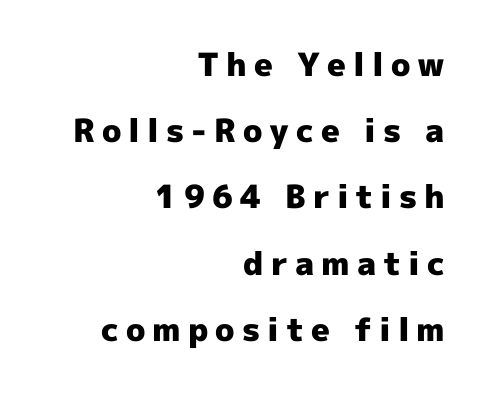
The image shows 32 px heavy sans-serif type, upright; set right-aligned, loose line spacing (2.07x), unusually wide letter spacing (+0.22 em), not underlined; a medium x-height.
